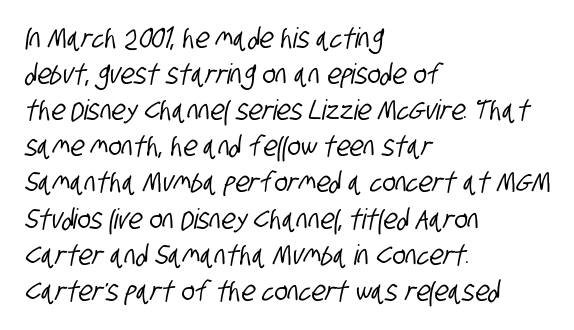
Q: Is the typeface a serif or a sans-serif typeface? A: Sans-serif.
Q: Is the text underlined? A: No.
Q: How is the paragraph aligned? A: Left-aligned.
Q: Is the spacing between letters normal or unusually wide? A: Normal.
Q: Is the spacing between lines tight, normal or loose? A: Normal.
Q: Width (condensed, normal, or wide)? A: Condensed.
Q: Stroke contrast? A: Low.
Q: x-height? A: Large.
Q: Monospaced? A: No.
